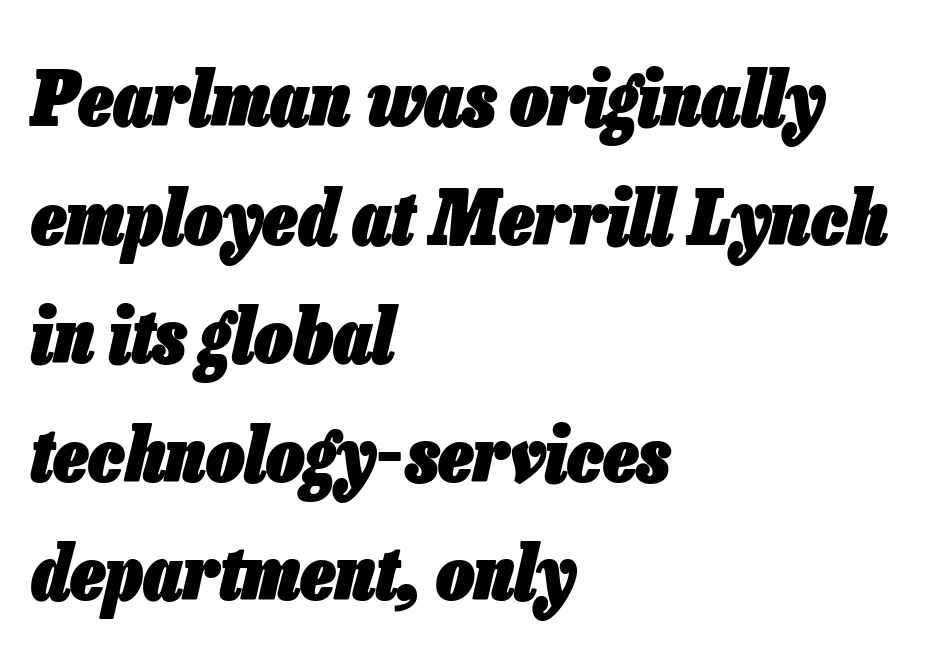
{"italic": "yes", "lean": "right", "slant_degrees": 13, "bold": "yes", "weight": "heavy", "width": "condensed", "stroke_contrast": "low", "x_height": "medium", "monospaced": "no", "underline": "no", "align": "left", "line_spacing": "normal", "line_spacing_ratio": 1.56, "letter_spacing": "normal", "letter_spacing_em": 0.0, "glyph_px": 76}
